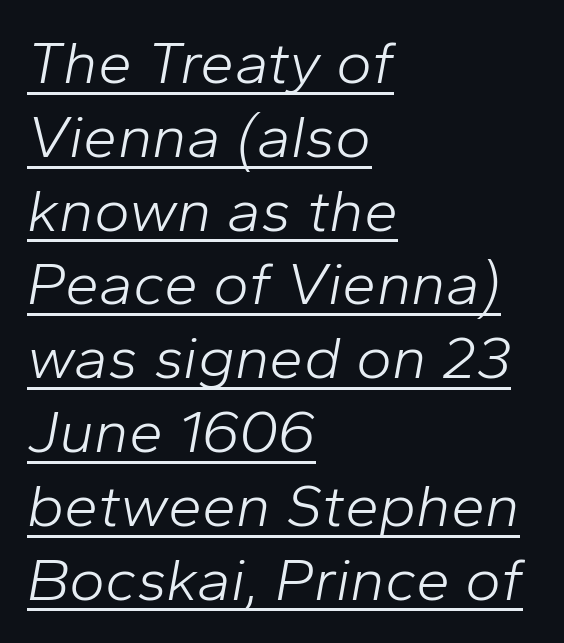
Q: Is the text bold? A: No.
Q: Is the text italic (slanted)? A: Yes, it leans right by about 10 degrees.
Q: Is the text underlined? A: Yes.
Q: How is the paragraph aligned? A: Left-aligned.
Q: Is the spacing between letters normal or unusually wide? A: Normal.
Q: Width (condensed, normal, or wide)? A: Normal.
Q: Stroke contrast? A: Low.
Q: x-height? A: Medium.
Q: Monospaced? A: No.
